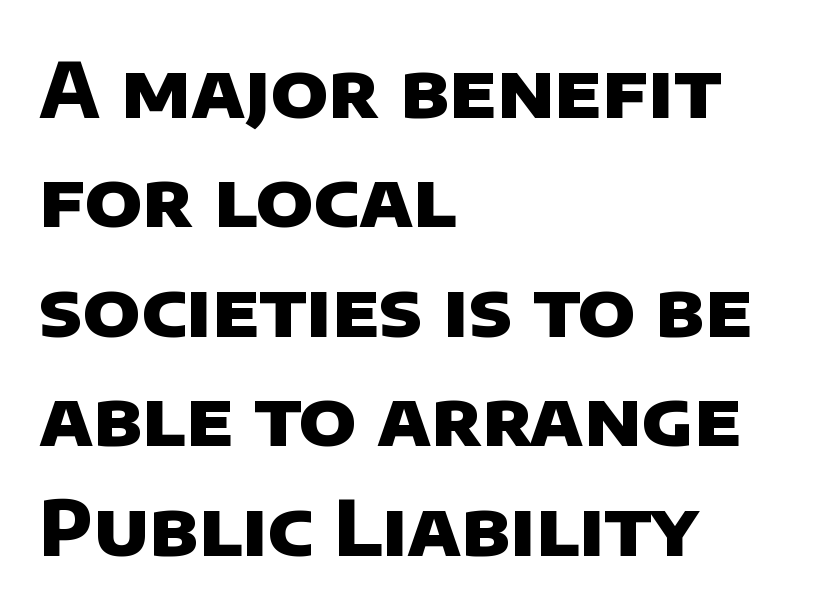
In terms of weight, the rendering is a true, heavy bold. The type family on display is of the sans-serif kind. Does the leading feel generous? No, just average. This rendering features lettering with no underline. The compositor pushed each line to the left boundary.
